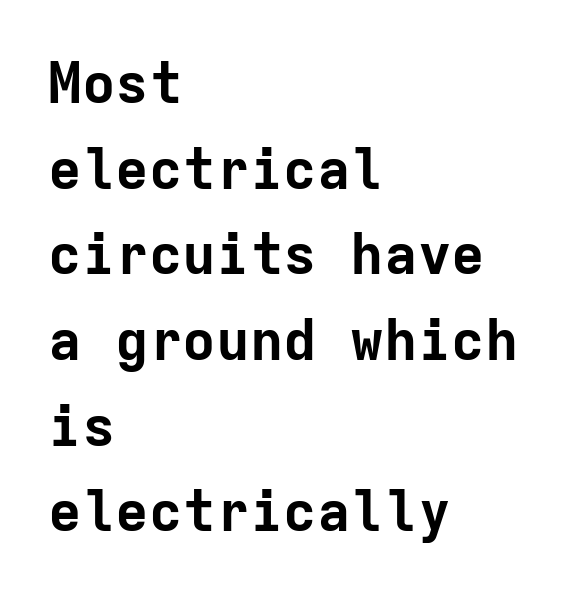
As a designer I'd log this as weight 700, bold. How would I describe the line gaps? Plain and ordinary. Spacing between characters is what you'd get straight out of the box. Underline: absent. I'd call this a sans setting — the letters go barefoot. The face used here is monospaced, like something from a code editor.
